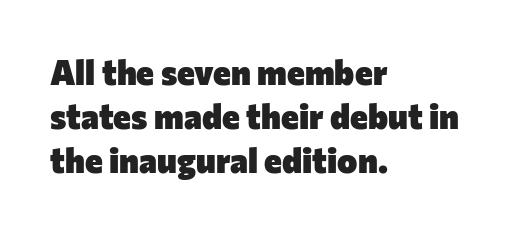
Q: Is the text bold? A: Yes.
Q: Is the text italic (slanted)? A: No, it is upright.
Q: Is the typeface a serif or a sans-serif typeface? A: Sans-serif.
Q: Is the text underlined? A: No.
Q: How is the paragraph aligned? A: Left-aligned.
Q: Is the spacing between letters normal or unusually wide? A: Normal.
Q: Is the spacing between lines tight, normal or loose? A: Normal.
Q: Width (condensed, normal, or wide)? A: Normal.
Q: Stroke contrast? A: Low.
Q: x-height? A: Medium.
Q: Monospaced? A: No.
